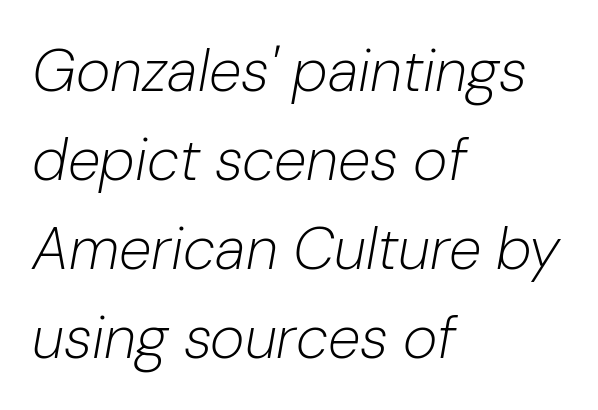
Q: Is the text bold? A: No.
Q: Is the text italic (slanted)? A: Yes, it leans right by about 10 degrees.
Q: Is the text underlined? A: No.
Q: How is the paragraph aligned? A: Left-aligned.
Q: Is the spacing between letters normal or unusually wide? A: Normal.
Q: Is the spacing between lines tight, normal or loose? A: Normal.
Q: Width (condensed, normal, or wide)? A: Normal.
Q: Stroke contrast? A: Low.
Q: x-height? A: Medium.
Q: Monospaced? A: No.
